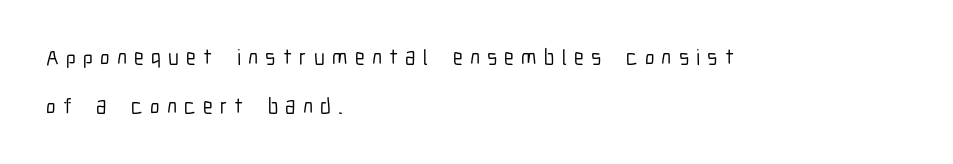
Unmarked baselines from the first word to the last. Layout note: lines flush left. In terms of letterspacing, this is a distinctly airy, spread setting. Is there much room between lines? Yes — plenty of vertical air separates them. Unlike italic type, these characters show no tilt at all.
